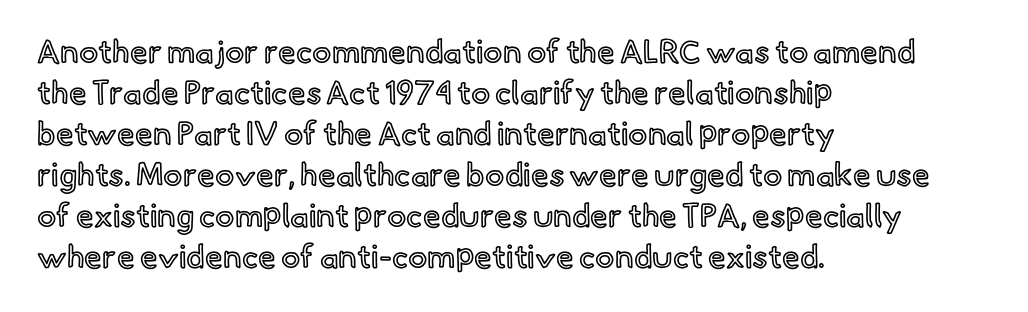
{"italic": "no", "width": "normal", "x_height": "small", "monospaced": "no", "underline": "no", "align": "left", "line_spacing": "normal", "line_spacing_ratio": 1.28, "letter_spacing": "normal", "letter_spacing_em": 0.0, "glyph_px": 32}
